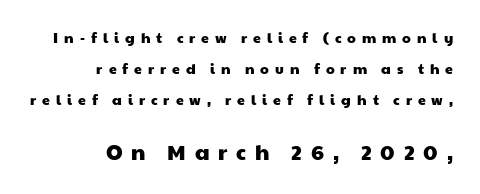
{"underline": "no", "align": "right", "line_spacing": "loose", "line_spacing_ratio": 2.2, "letter_spacing": "wide", "letter_spacing_em": 0.42, "larger_block": "second", "size_ratio": 1.5, "glyph_px": 21}
